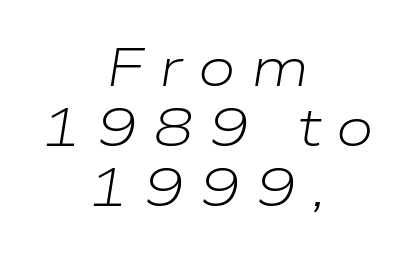
The image shows 54 px light, wide type, italic (leaning right); set centered, tight line spacing (1.11x), unusually wide letter spacing (+0.29 em), not underlined; low stroke contrast and a medium x-height.
